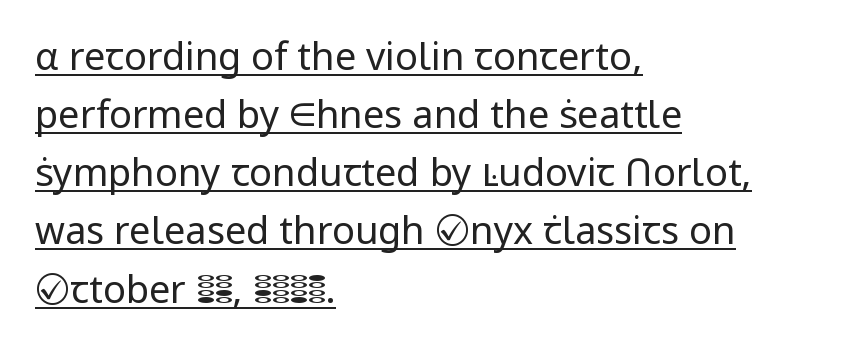
{"serif": "no", "italic": "no", "bold": "no", "weight": "regular", "width": "normal", "stroke_contrast": "low", "x_height": "medium", "monospaced": "no", "underline": "yes", "align": "left", "line_spacing": "normal", "line_spacing_ratio": 1.53, "letter_spacing": "normal", "letter_spacing_em": 0.0, "glyph_px": 38}
